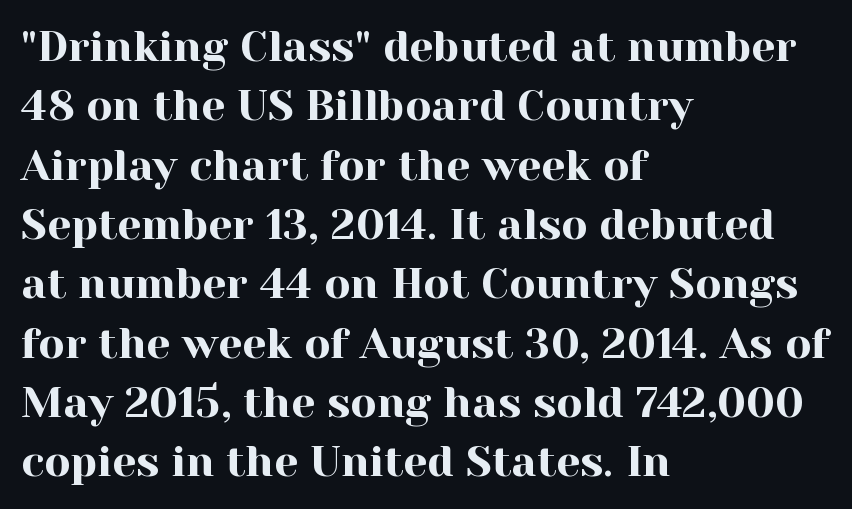
Q: Is the text italic (slanted)? A: No, it is upright.
Q: Is the typeface a serif or a sans-serif typeface? A: Serif.
Q: Is the text underlined? A: No.
Q: How is the paragraph aligned? A: Left-aligned.
Q: Is the spacing between letters normal or unusually wide? A: Normal.
Q: Is the spacing between lines tight, normal or loose? A: Normal.
Q: Width (condensed, normal, or wide)? A: Normal.
Q: x-height? A: Medium.
Q: Monospaced? A: No.
